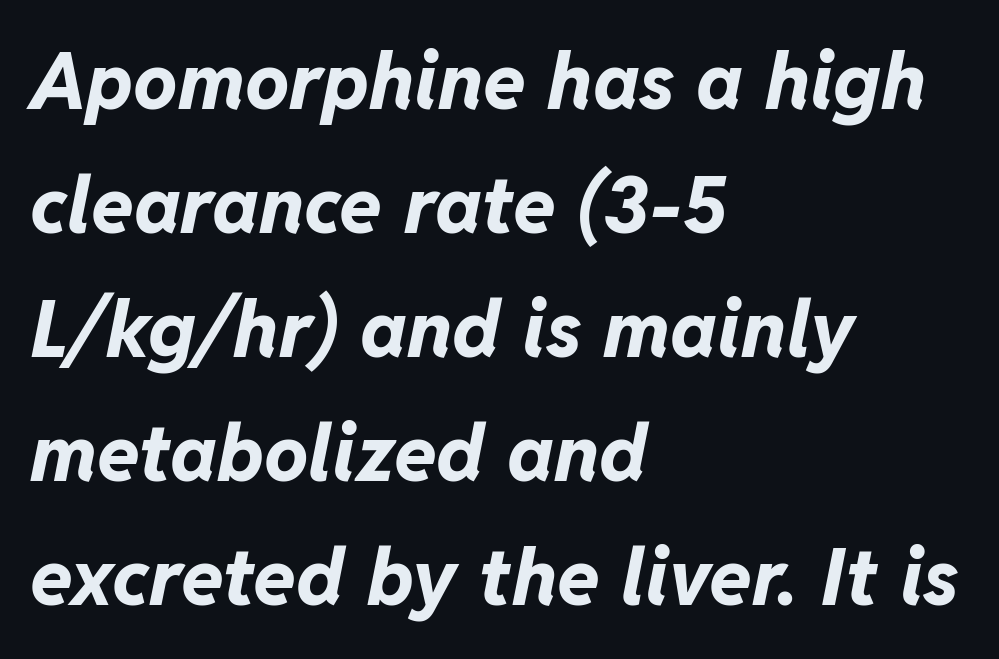
{"italic": "yes", "lean": "right", "slant_degrees": 11, "bold": "yes", "weight": "bold", "width": "normal", "stroke_contrast": "low", "x_height": "medium", "monospaced": "no", "underline": "no", "align": "left", "line_spacing": "normal", "line_spacing_ratio": 1.59, "letter_spacing": "normal", "letter_spacing_em": 0.0, "glyph_px": 78}
